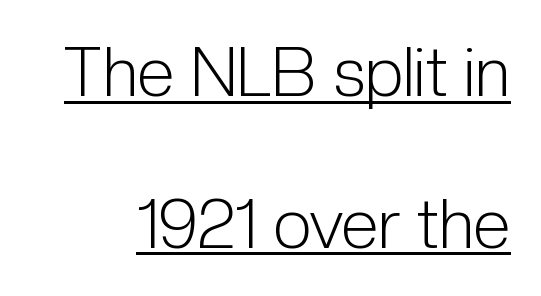
{"serif": "no", "italic": "no", "bold": "no", "weight": "light", "width": "condensed", "stroke_contrast": "low", "x_height": "medium", "monospaced": "no", "underline": "yes", "line_spacing": "loose", "line_spacing_ratio": 2.23, "letter_spacing": "normal", "letter_spacing_em": 0.0, "glyph_px": 68}
